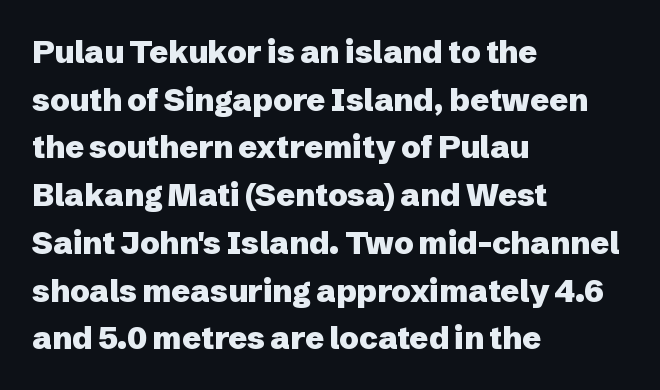
Q: Is the text bold? A: Yes.
Q: Is the text italic (slanted)? A: No, it is upright.
Q: Is the typeface a serif or a sans-serif typeface? A: Sans-serif.
Q: Is the text underlined? A: No.
Q: How is the paragraph aligned? A: Left-aligned.
Q: Is the spacing between letters normal or unusually wide? A: Normal.
Q: Is the spacing between lines tight, normal or loose? A: Normal.
Q: Width (condensed, normal, or wide)? A: Normal.
Q: Stroke contrast? A: Low.
Q: x-height? A: Medium.
Q: Monospaced? A: No.
